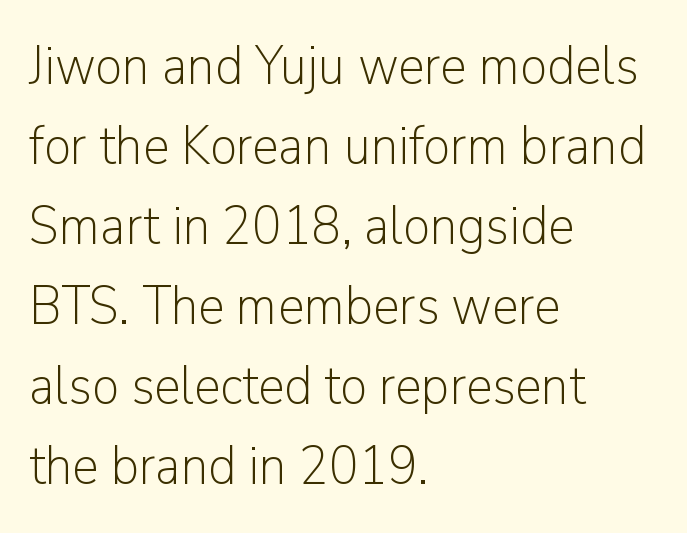
The image shows 54 px light sans-serif type, upright; set left-aligned, normal line spacing (1.48x), normal letter spacing, not underlined; low stroke contrast and a medium x-height.
